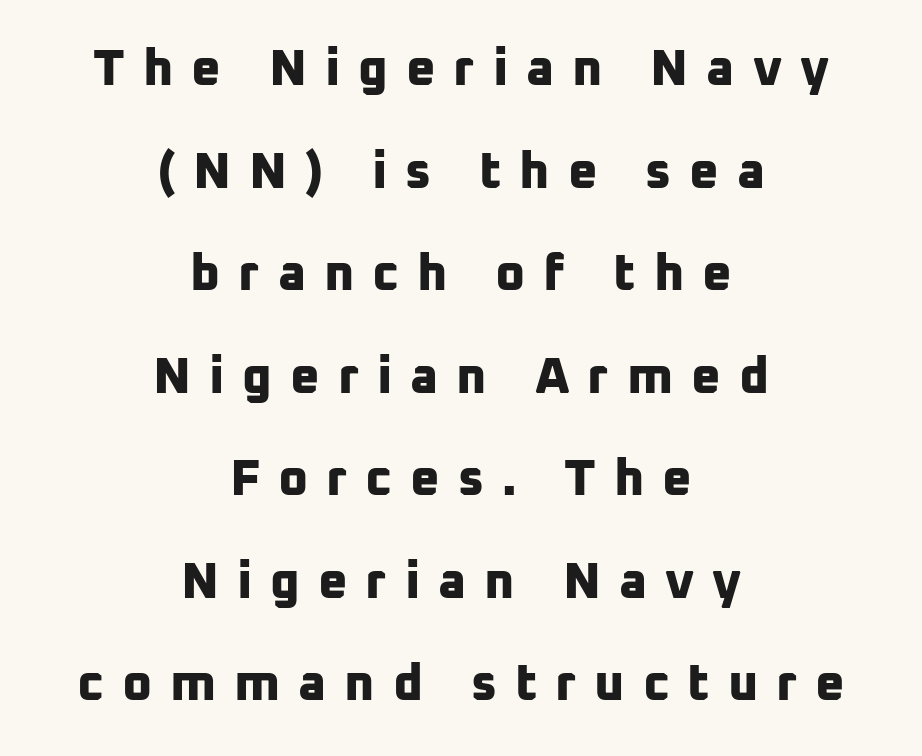
Each word looks stretched out because of the extra space between its letters. On the weight axis this lands at bold, roughly 700. Typeset on center — no edge is straight. Look at the bottom of the vertical strokes: they stop flat, with no serifs. Each row of text sits above clean, open space. Compared with typical paragraphs, the rows here are farther apart.
